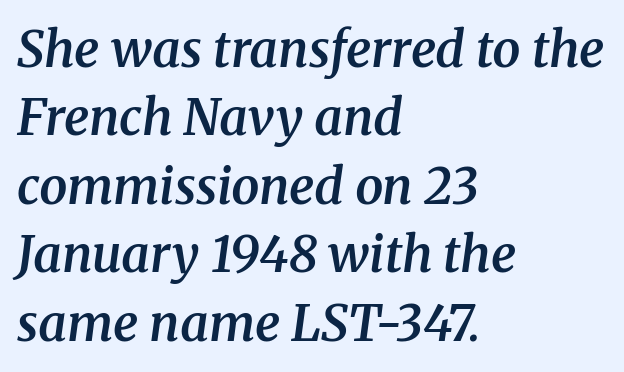
{"serif": "yes", "italic": "yes", "lean": "right", "slant_degrees": 8, "bold": "semi", "weight": "semibold", "width": "normal", "stroke_contrast": "medium", "x_height": "medium", "monospaced": "no", "underline": "no", "align": "left", "line_spacing": "normal", "line_spacing_ratio": 1.37, "letter_spacing": "normal", "letter_spacing_em": 0.0, "glyph_px": 50}
